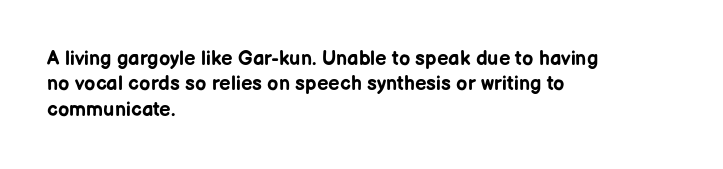
The image shows 20 px bold type, upright; set left-aligned, normal line spacing (1.27x), normal letter spacing, not underlined.
